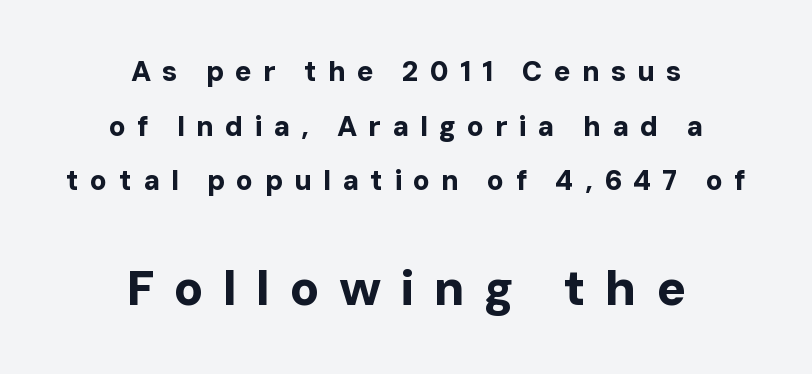
The image shows 49 px bold sans-serif type, upright; set centered, loose line spacing (1.95x), unusually wide letter spacing (+0.39 em), not underlined; the second (bottom) block is 1.75x larger; low stroke contrast and a medium x-height.
